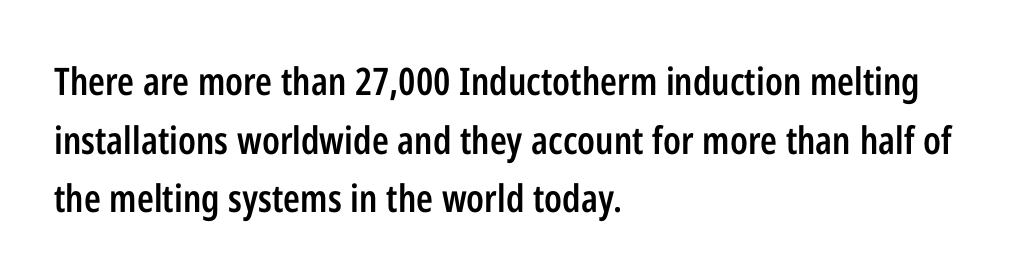
The image shows 38 px semibold, condensed sans-serif type, upright; set left-aligned, normal line spacing (1.54x), normal letter spacing, not underlined; low stroke contrast and a medium x-height.
